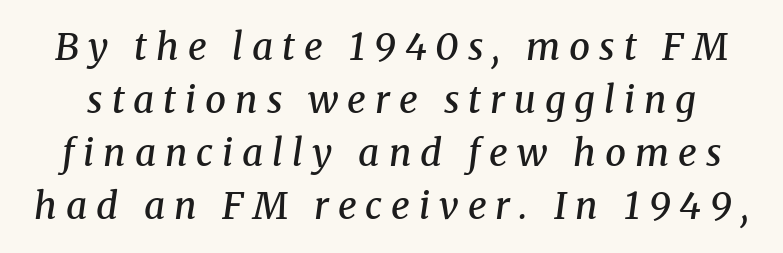
{"serif": "yes", "italic": "yes", "lean": "right", "slant_degrees": 8, "bold": "semi", "weight": "semibold", "width": "normal", "stroke_contrast": "medium", "x_height": "medium", "monospaced": "no", "underline": "no", "line_spacing": "normal", "line_spacing_ratio": 1.43, "letter_spacing": "wide", "letter_spacing_em": 0.24, "glyph_px": 37}
